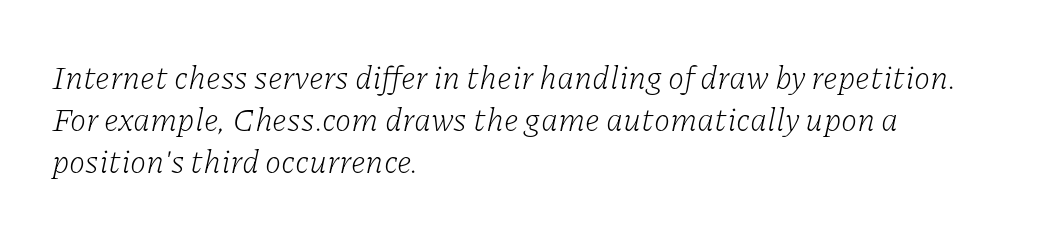
Q: Is the text bold? A: No.
Q: Is the text italic (slanted)? A: Yes, it leans right by about 11 degrees.
Q: Is the typeface a serif or a sans-serif typeface? A: Serif.
Q: Is the text underlined? A: No.
Q: How is the paragraph aligned? A: Left-aligned.
Q: Is the spacing between letters normal or unusually wide? A: Normal.
Q: Is the spacing between lines tight, normal or loose? A: Normal.
Q: Width (condensed, normal, or wide)? A: Normal.
Q: Stroke contrast? A: Low.
Q: x-height? A: Medium.
Q: Monospaced? A: No.
